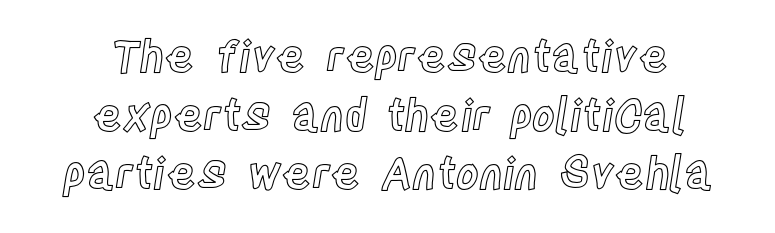
{"width": "condensed", "x_height": "large", "monospaced": "no", "underline": "no", "align": "center", "line_spacing": "normal", "line_spacing_ratio": 1.33, "letter_spacing": "normal", "letter_spacing_em": 0.0, "glyph_px": 44}
